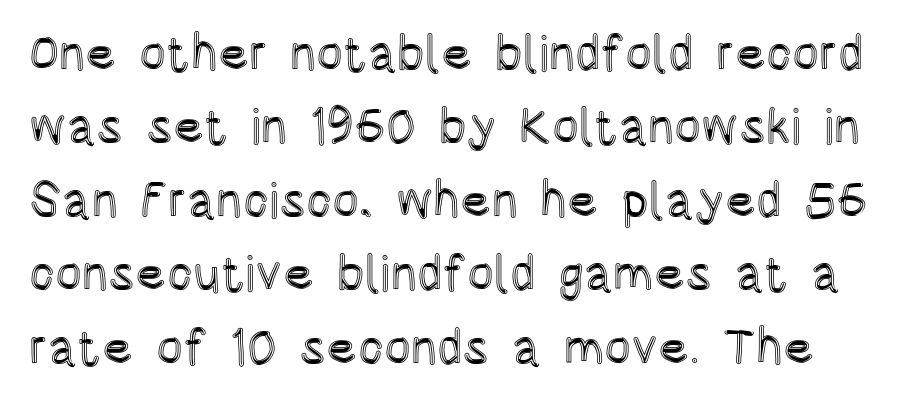
The image shows 50 px condensed type, upright; set normal line spacing (1.47x), normal letter spacing, not underlined; a large x-height.
